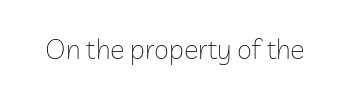
{"italic": "no", "bold": "no", "underline": "no", "letter_spacing": "normal", "letter_spacing_em": 0.0, "glyph_px": 27}
